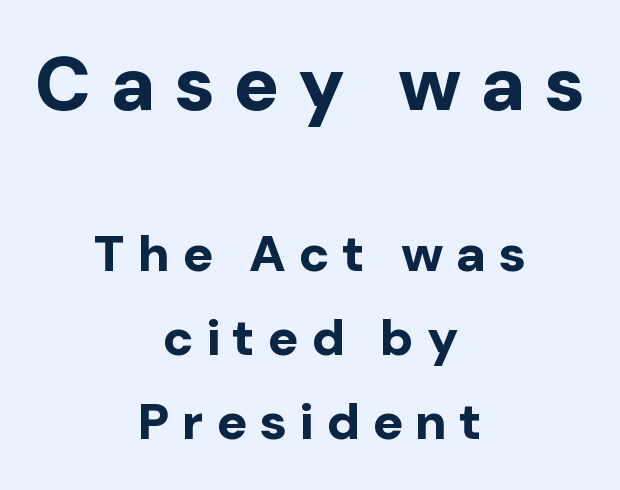
Q: Is the text bold? A: Yes.
Q: Is the text italic (slanted)? A: No, it is upright.
Q: Is the typeface a serif or a sans-serif typeface? A: Sans-serif.
Q: Is the text underlined? A: No.
Q: How is the paragraph aligned? A: Centered.
Q: Is the spacing between letters normal or unusually wide? A: Unusually wide.
Q: Is the spacing between lines tight, normal or loose? A: Normal.
Q: Which block of text is set in a larger size, the first (top) or the second (bottom)? A: The first (top) one.
Q: Width (condensed, normal, or wide)? A: Normal.
Q: Stroke contrast? A: Low.
Q: x-height? A: Medium.
Q: Monospaced? A: No.
